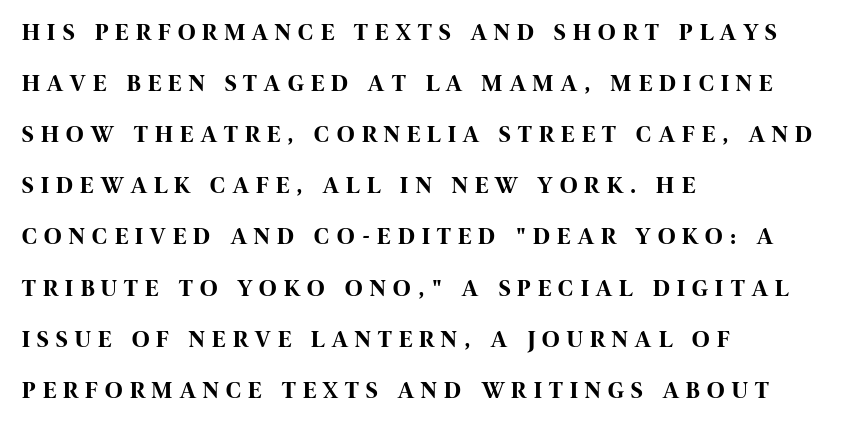
Q: Is the text bold? A: Yes.
Q: Is the text italic (slanted)? A: No, it is upright.
Q: Is the text underlined? A: No.
Q: How is the paragraph aligned? A: Left-aligned.
Q: Is the spacing between letters normal or unusually wide? A: Unusually wide.
Q: Is the spacing between lines tight, normal or loose? A: Loose.
